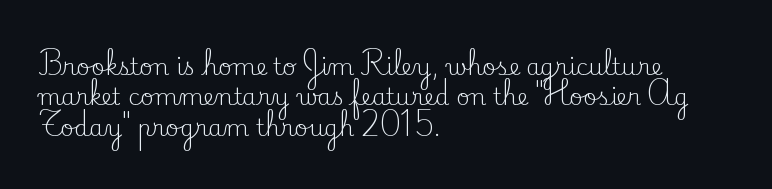
The space directly below the letters is spotless. Caption: standard tracking, unaltered. Vertically, the passage feels balanced, rows spaced as you'd expect. Does the lettering tilt? It doesn't — this is upright.
